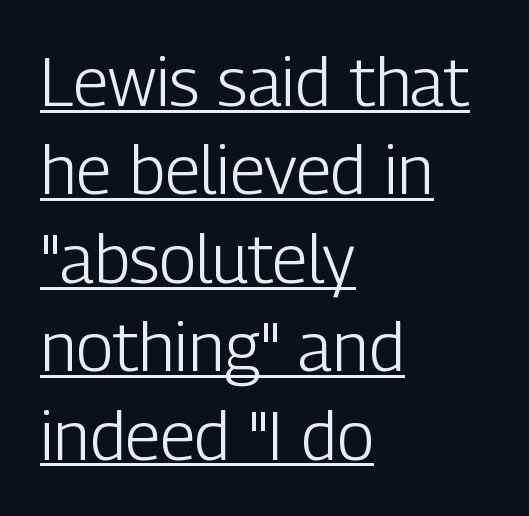
Q: Is the text bold? A: No.
Q: Is the text italic (slanted)? A: No, it is upright.
Q: Is the typeface a serif or a sans-serif typeface? A: Sans-serif.
Q: Is the text underlined? A: Yes.
Q: How is the paragraph aligned? A: Left-aligned.
Q: Is the spacing between letters normal or unusually wide? A: Normal.
Q: Is the spacing between lines tight, normal or loose? A: Normal.
Q: Width (condensed, normal, or wide)? A: Condensed.
Q: Stroke contrast? A: Low.
Q: x-height? A: Medium.
Q: Monospaced? A: No.
